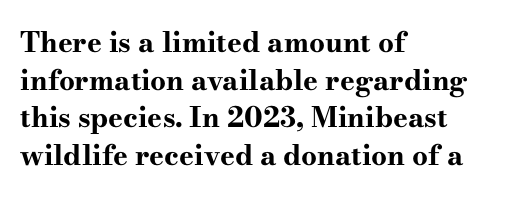
Q: Is the text bold? A: Yes.
Q: Is the text italic (slanted)? A: No, it is upright.
Q: Is the typeface a serif or a sans-serif typeface? A: Serif.
Q: Is the text underlined? A: No.
Q: How is the paragraph aligned? A: Left-aligned.
Q: Is the spacing between letters normal or unusually wide? A: Normal.
Q: Is the spacing between lines tight, normal or loose? A: Normal.
Q: Width (condensed, normal, or wide)? A: Wide.
Q: Stroke contrast? A: High.
Q: x-height? A: Small.
Q: Monospaced? A: No.
